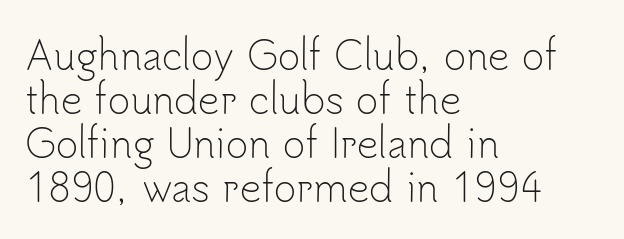
The image shows 38 px light sans-serif type, upright; set left-aligned, line spacing 1.16x, normal letter spacing, not underlined; low stroke contrast and a small x-height.
